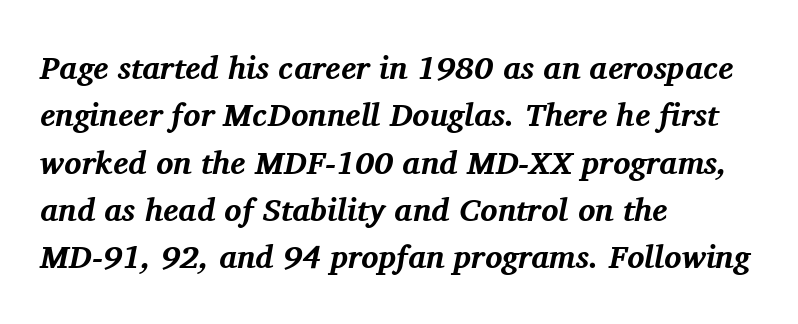
Q: Is the text bold? A: Yes.
Q: Is the text italic (slanted)? A: Yes, it leans right by about 11 degrees.
Q: Is the typeface a serif or a sans-serif typeface? A: Serif.
Q: Is the text underlined? A: No.
Q: How is the paragraph aligned? A: Left-aligned.
Q: Is the spacing between letters normal or unusually wide? A: Normal.
Q: Is the spacing between lines tight, normal or loose? A: Normal.
Q: Width (condensed, normal, or wide)? A: Normal.
Q: Stroke contrast? A: Medium.
Q: x-height? A: Medium.
Q: Monospaced? A: No.
